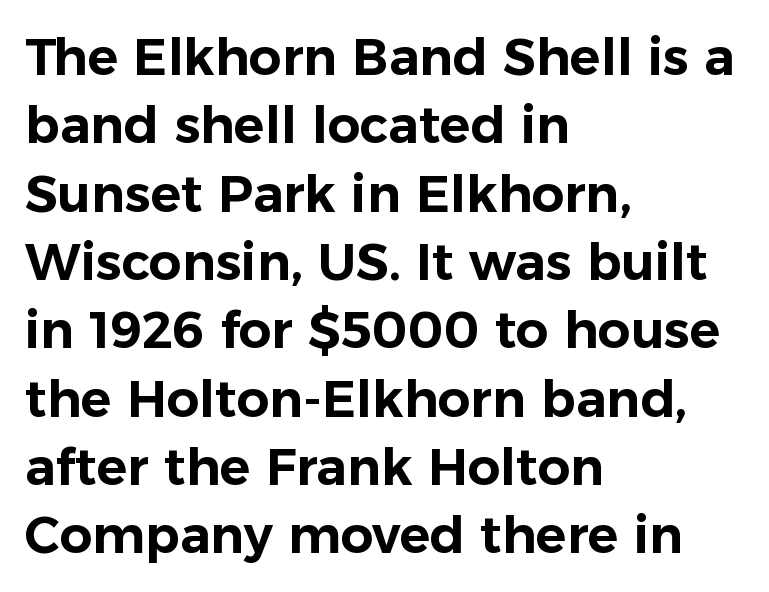
Q: Is the text italic (slanted)? A: No, it is upright.
Q: Is the typeface a serif or a sans-serif typeface? A: Sans-serif.
Q: Is the text underlined? A: No.
Q: How is the paragraph aligned? A: Left-aligned.
Q: Is the spacing between letters normal or unusually wide? A: Normal.
Q: Is the spacing between lines tight, normal or loose? A: Normal.
Q: Width (condensed, normal, or wide)? A: Normal.
Q: Stroke contrast? A: Low.
Q: x-height? A: Medium.
Q: Monospaced? A: No.
